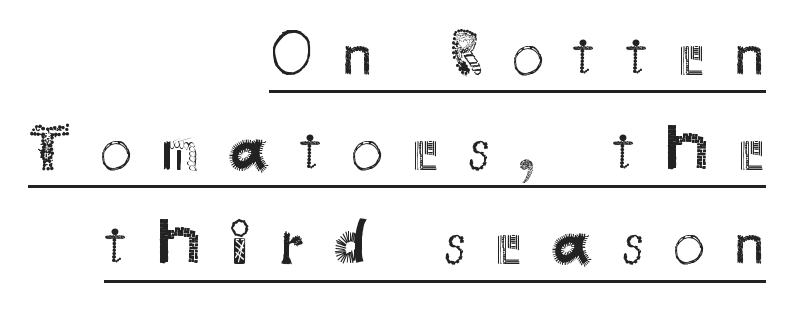
The image shows 64 px regular-weight sans-serif type, upright; set right-aligned, normal line spacing (1.48x), unusually wide letter spacing (+0.46 em), underlined; medium stroke contrast and a small x-height.
